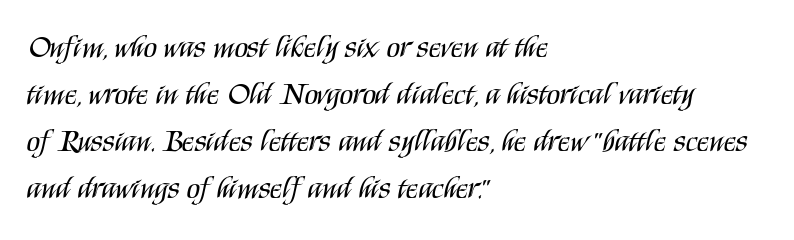
Heft: none added — not bold. Spacing between characters is what you'd get straight out of the box. Any mark beneath the type? The region is blank. Vertically, the passage feels balanced, rows spaced as you'd expect. A student would call this left alignment; a typographer would say flush left, rag right.
